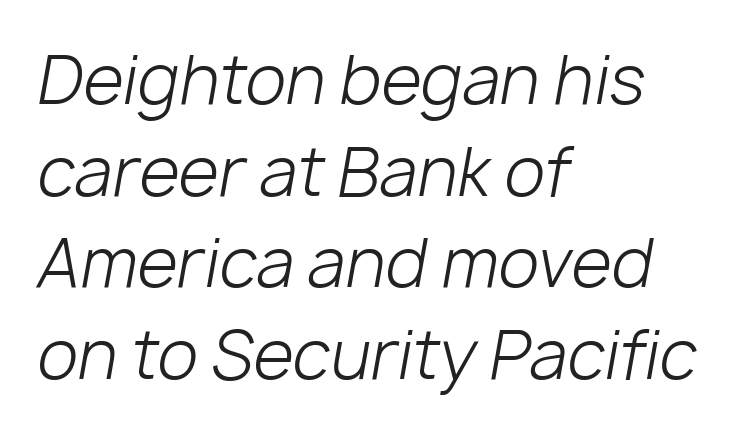
{"italic": "yes", "lean": "right", "slant_degrees": 10, "bold": "no", "weight": "light", "width": "normal", "stroke_contrast": "low", "x_height": "medium", "monospaced": "no", "underline": "no", "align": "left", "line_spacing": "normal", "line_spacing_ratio": 1.39, "letter_spacing": "normal", "letter_spacing_em": 0.0, "glyph_px": 66}
